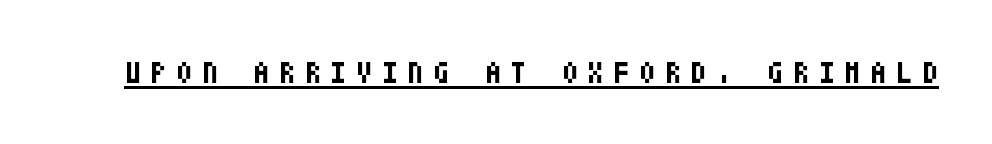
The image shows 30 px bold, condensed sans-serif type, upright; set unusually wide letter spacing (+0.31 em), underlined; low stroke contrast and a large x-height.
